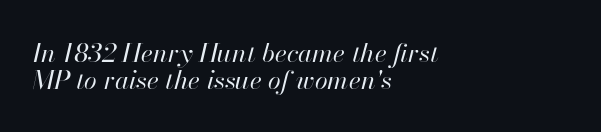
The line texture is even and compact thanks to regular tracking. The compositor pushed each line to the left boundary. The lines are packed closely together with very little leading. The letters look calm and open, with moderate or lighter stems. Quick note: italic. The words here are not underlined.
